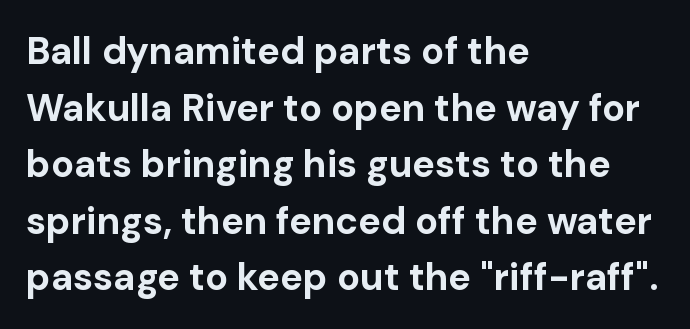
{"serif": "no", "italic": "no", "bold": "yes", "weight": "bold", "width": "normal", "stroke_contrast": "low", "x_height": "medium", "monospaced": "no", "underline": "no", "align": "left", "line_spacing": "normal", "line_spacing_ratio": 1.49, "letter_spacing": "normal", "letter_spacing_em": 0.0, "glyph_px": 38}
